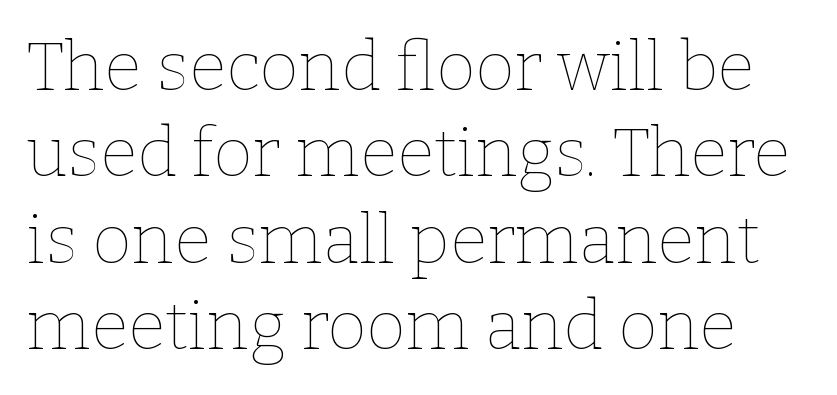
A typesetter would call this leading conventional body-copy spacing. Underlining? Definitely not there. Do the characters align in a grid? No, the font is proportional. The type is set solid horizontally, with unmodified tracking.
